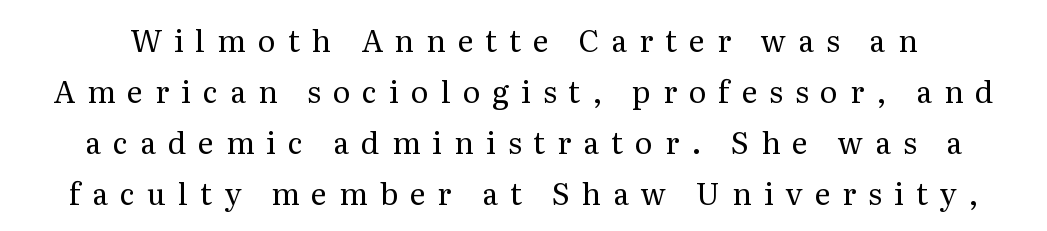
The image shows 30 px regular-weight serif type, upright; set normal line spacing (1.7x), unusually wide letter spacing (+0.4 em), not underlined; medium stroke contrast and a medium x-height.
